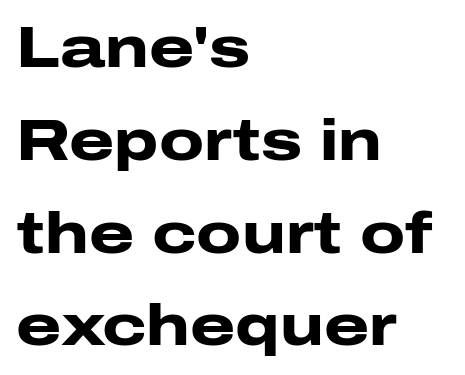
The image shows 58 px heavy, wide sans-serif type, upright; set left-aligned, normal line spacing (1.6x), normal letter spacing, not underlined; low stroke contrast and a medium x-height.
